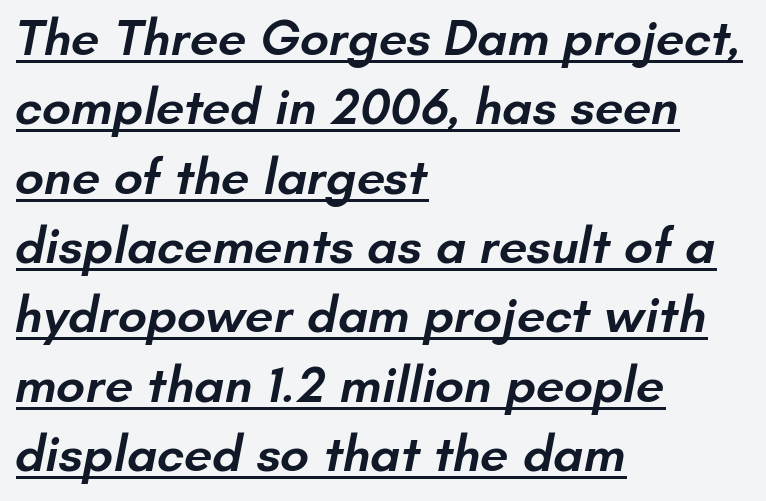
{"serif": "no", "bold": "semi", "weight": "semibold", "width": "normal", "stroke_contrast": "low", "x_height": "small", "monospaced": "no", "underline": "yes", "align": "left", "line_spacing": "normal", "line_spacing_ratio": 1.36, "letter_spacing": "normal", "letter_spacing_em": 0.0, "glyph_px": 51}
